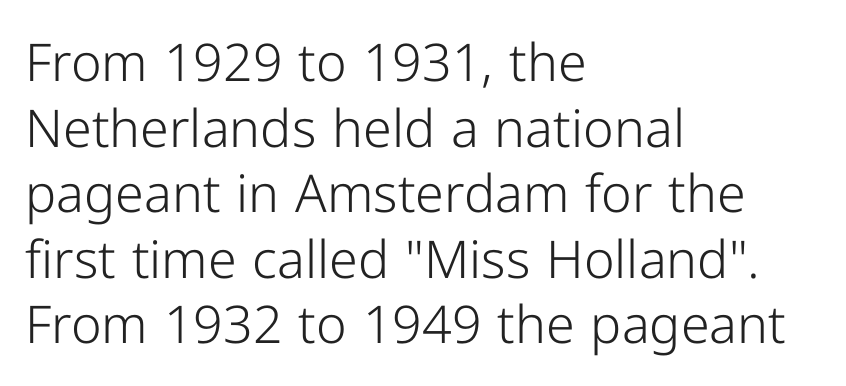
Nobody drew a line under any word here. Do the characters align in a grid? No, the font is proportional. Weight class: somewhere from thin through regular. The vertical gap from one line to the next is medium. Which margin do the lines hug? The left one — the right edge is uneven.
